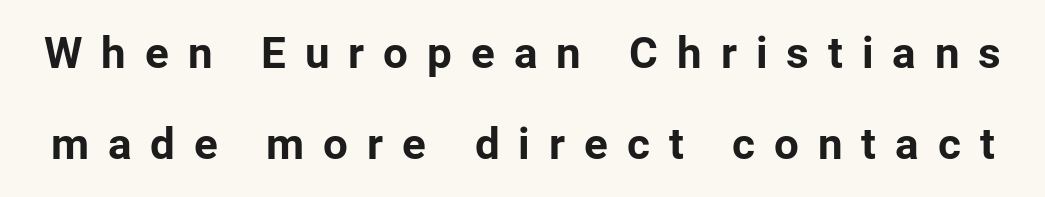
{"serif": "no", "italic": "no", "bold": "yes", "weight": "bold", "width": "normal", "stroke_contrast": "low", "x_height": "medium", "monospaced": "no", "underline": "no", "line_spacing": "loose", "line_spacing_ratio": 2.06, "letter_spacing": "wide", "letter_spacing_em": 0.43, "glyph_px": 44}
